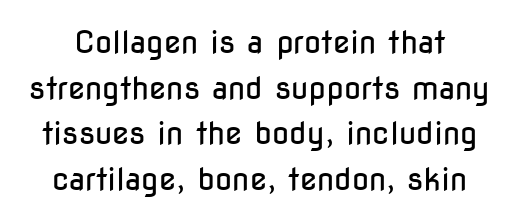
{"serif": "no", "italic": "no", "bold": "no", "weight": "regular", "width": "condensed", "stroke_contrast": "low", "x_height": "medium", "monospaced": "no", "underline": "no", "line_spacing": "normal", "line_spacing_ratio": 1.47, "letter_spacing": "normal", "letter_spacing_em": 0.0, "glyph_px": 31}
